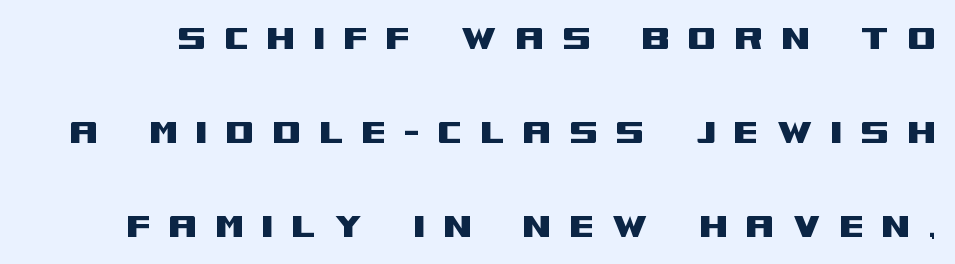
Inter-character spacing is expanded well beyond the font's built-in metrics. Tall strokes in this sample are plumb rather than angled. A great deal of white space separates one row of letters from the next. Font category for this specimen: sans-serif. Proportional: the letters do not fall into vertical columns.
